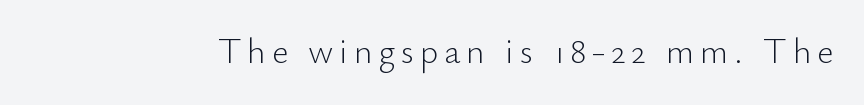
Looks like regular typesetting: each glyph gets only the width it needs. In terms of posture, this sample is upright. Classification — sans serif. The space directly below the letters is spotless. This reads as an unemphasized weight, regular at the heaviest.
